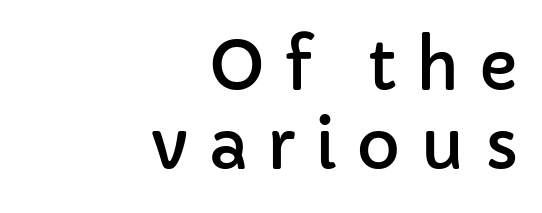
Teacher's note: observe the even right margin — that is flush-right alignment. A roman cut, with each character standing at attention. The zone under the glyphs is completely vacant. Each letter's strokes conclude bluntly, with no projecting serifs. Character widths vary here, with narrow letters taking less room than wide ones.
